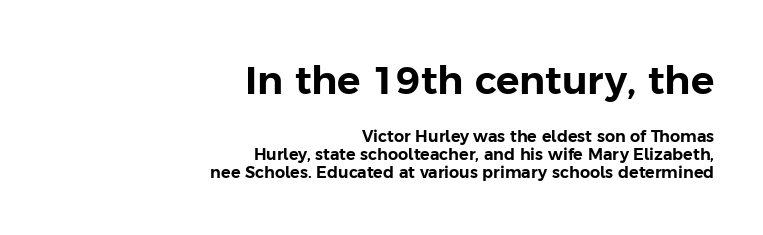
The image shows 39 px sans-serif type, upright; set right-aligned, tight line spacing (1.11x), normal letter spacing, not underlined; the first (top) block is 2.44x larger; low stroke contrast and a medium x-height.
